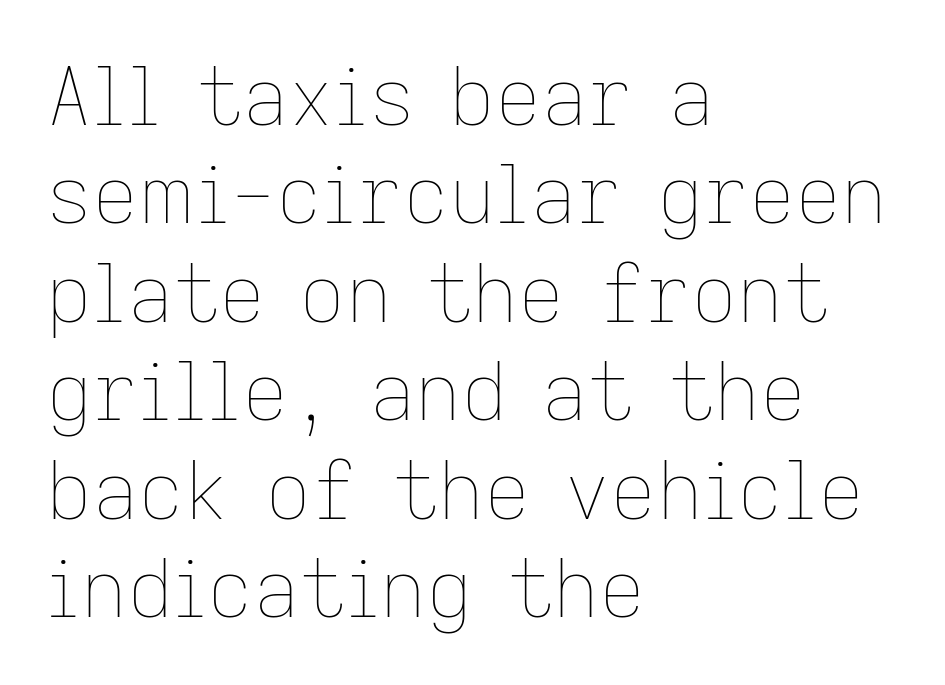
The image shows 80 px thin type, upright; set left-aligned, line spacing 1.23x, normal letter spacing, not underlined; low stroke contrast and a medium x-height.
